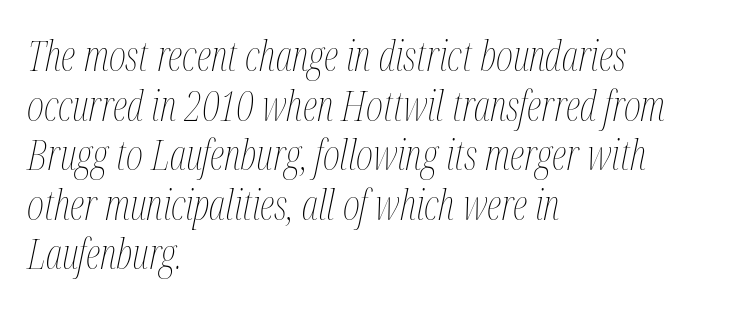
{"italic": "yes", "lean": "right", "slant_degrees": 12, "bold": "no", "weight": "thin", "width": "condensed", "stroke_contrast": "medium", "x_height": "medium", "monospaced": "no", "underline": "no", "align": "left", "line_spacing_ratio": 1.21, "letter_spacing": "normal", "letter_spacing_em": 0.0, "glyph_px": 41}
